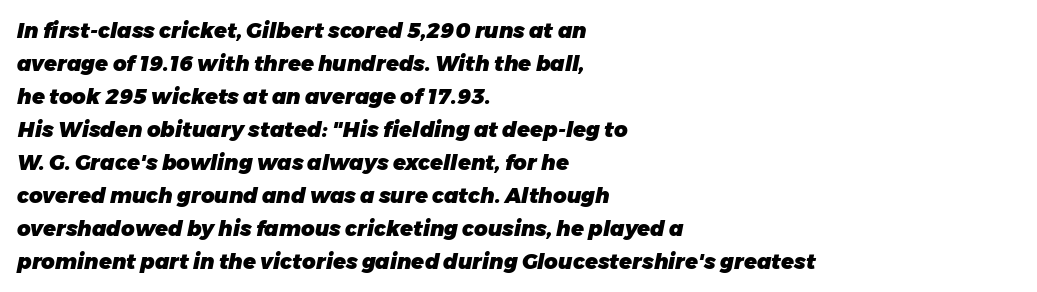
{"italic": "yes", "lean": "right", "slant_degrees": 11, "bold": "yes", "underline": "no", "align": "left", "line_spacing": "normal", "line_spacing_ratio": 1.57, "letter_spacing": "normal", "letter_spacing_em": 0.0, "glyph_px": 21}
